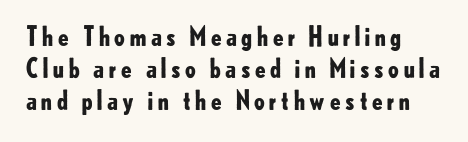
Q: Is the text bold? A: Yes.
Q: Is the text italic (slanted)? A: No, it is upright.
Q: Is the text underlined? A: No.
